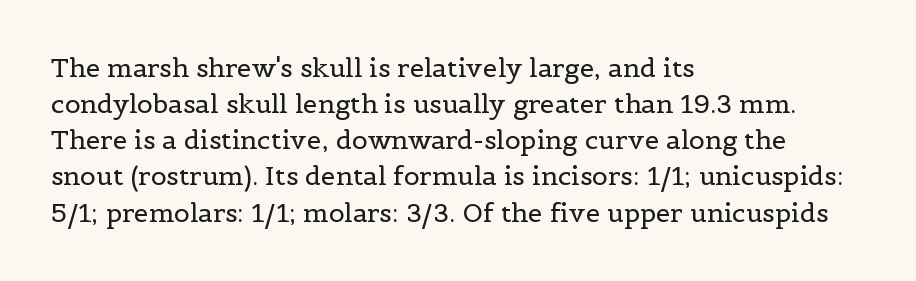
Q: Is the text bold? A: No.
Q: Is the text italic (slanted)? A: No, it is upright.
Q: Is the text underlined? A: No.
Q: How is the paragraph aligned? A: Left-aligned.
Q: Is the spacing between letters normal or unusually wide? A: Normal.
Q: Is the spacing between lines tight, normal or loose? A: Normal.
